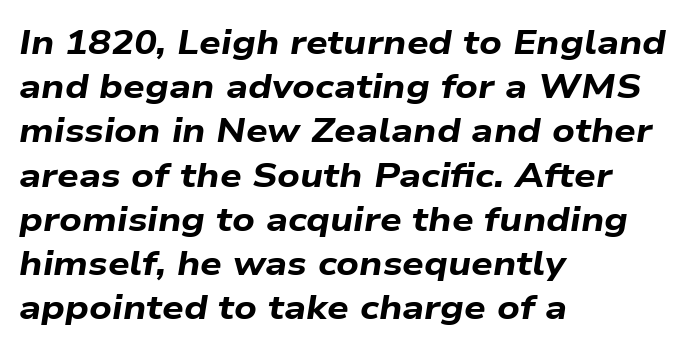
A typesetter would call this leading conventional body-copy spacing. Observe the ordinary spacing: letters are neighbours, not strangers. Honestly, there is no underline to notice here at all. Line beginnings align vertically; line endings do not.
